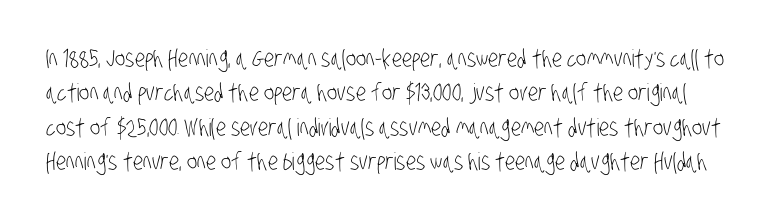
The image shows 24 px text type; set normal line spacing (1.43x), normal letter spacing, not underlined.
